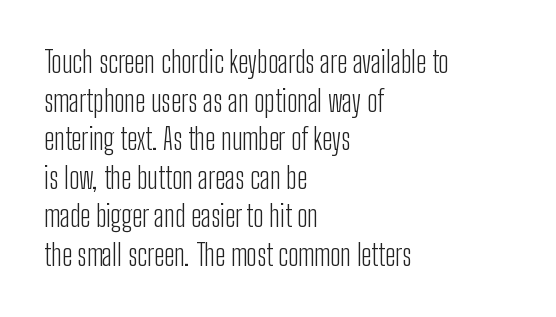
The space directly below the letters is spotless. Standard letterfit; no display-style spreading of the glyphs. The specimen reads as upright at a glance. The letters advance in unequal steps, a hallmark of proportional type.
